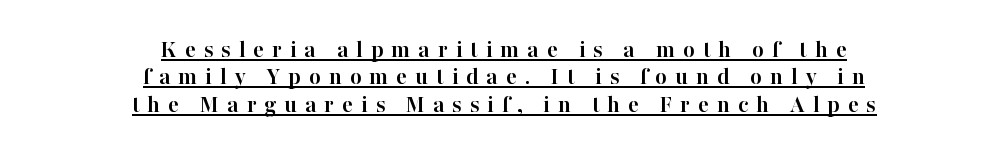
{"italic": "no", "bold": "yes", "underline": "yes", "align": "center", "line_spacing": "tight", "line_spacing_ratio": 1.1, "letter_spacing": "wide", "letter_spacing_em": 0.32, "glyph_px": 25}
